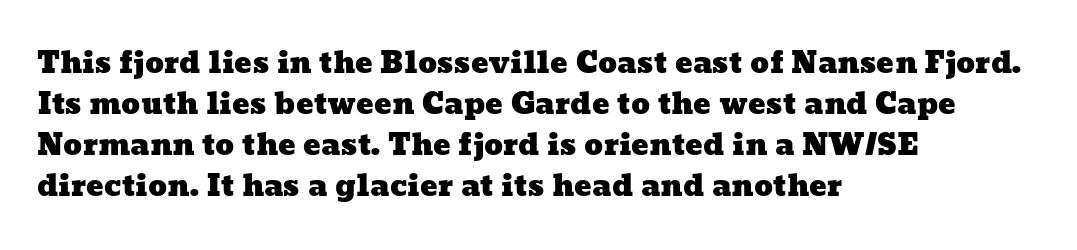
The image shows 29 px wide type; set left-aligned, normal line spacing (1.41x), normal letter spacing, not underlined; low stroke contrast and a medium x-height.
